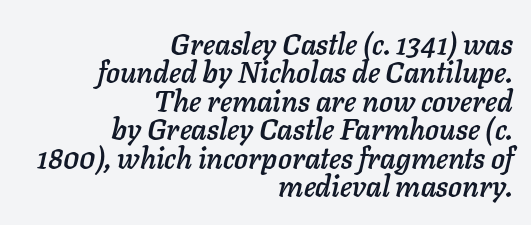
The image shows 29 px text type, italic (leaning right); set right-aligned, tight line spacing (0.98x), normal letter spacing, not underlined; low stroke contrast and a medium x-height.
